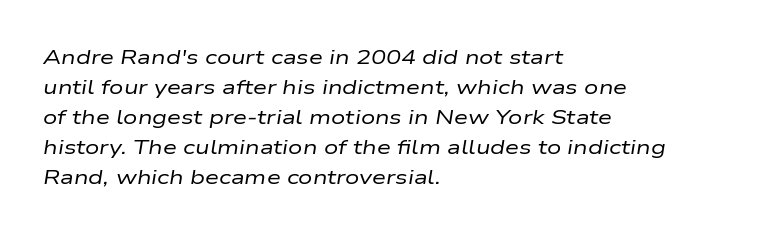
Decoration check: the copy has no underline. Emphasis-style slanted type is in use. The ragged edge is on the right, which tells us the setting is flush left. The line texture is even and compact thanks to regular tracking. Line spacing here is normal.
